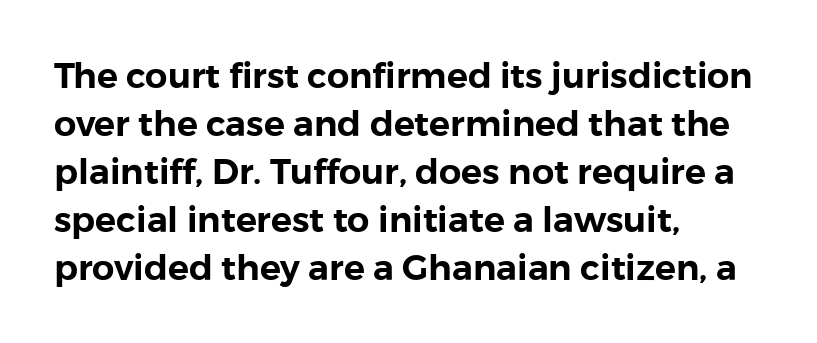
{"serif": "no", "italic": "no", "width": "normal", "stroke_contrast": "low", "x_height": "medium", "monospaced": "no", "underline": "no", "align": "left", "line_spacing": "normal", "line_spacing_ratio": 1.37, "letter_spacing": "normal", "letter_spacing_em": 0.0, "glyph_px": 35}
